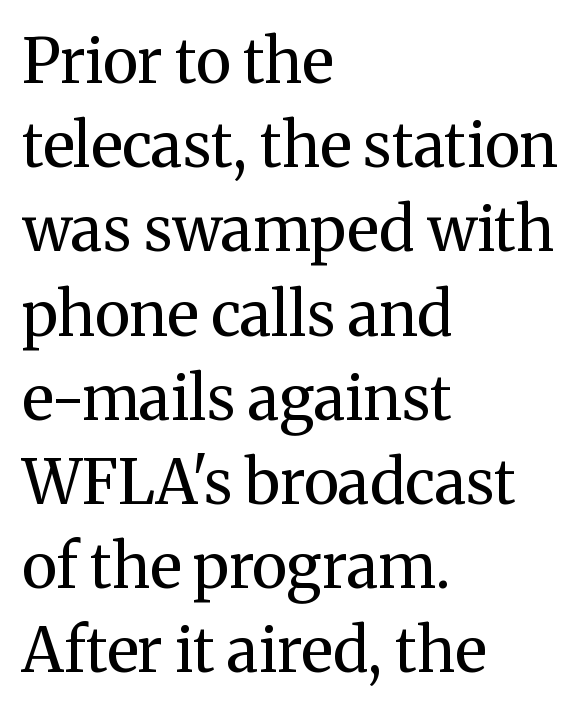
Q: Is the text bold? A: No.
Q: Is the text italic (slanted)? A: No, it is upright.
Q: Is the typeface a serif or a sans-serif typeface? A: Serif.
Q: Is the text underlined? A: No.
Q: How is the paragraph aligned? A: Left-aligned.
Q: Is the spacing between letters normal or unusually wide? A: Normal.
Q: Is the spacing between lines tight, normal or loose? A: Normal.
Q: Width (condensed, normal, or wide)? A: Normal.
Q: Stroke contrast? A: Medium.
Q: x-height? A: Medium.
Q: Monospaced? A: No.
